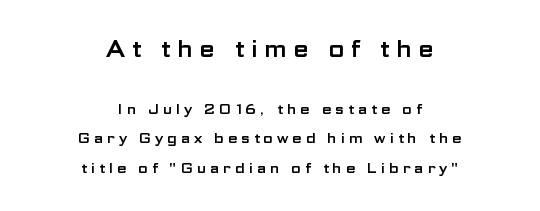
Q: Is the text italic (slanted)? A: No, it is upright.
Q: Is the text underlined? A: No.
Q: How is the paragraph aligned? A: Centered.
Q: Is the spacing between letters normal or unusually wide? A: Unusually wide.
Q: Is the spacing between lines tight, normal or loose? A: Loose.
Q: Which block of text is set in a larger size, the first (top) or the second (bottom)? A: The first (top) one.
